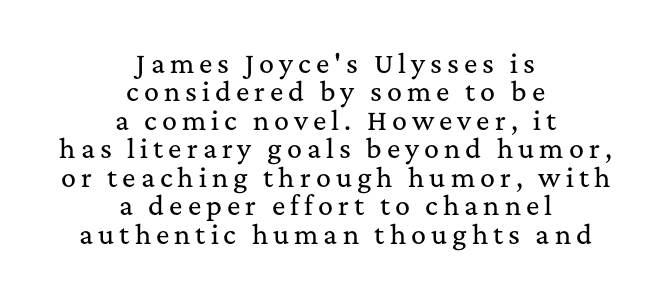
Q: Is the text italic (slanted)? A: No, it is upright.
Q: Is the text underlined? A: No.
Q: How is the paragraph aligned? A: Centered.
Q: Is the spacing between letters normal or unusually wide? A: Unusually wide.
Q: Is the spacing between lines tight, normal or loose? A: Tight.
